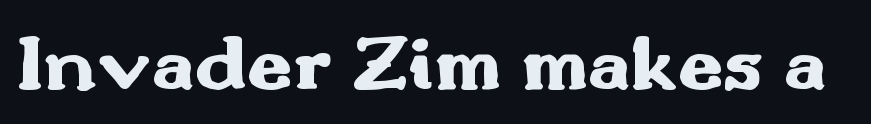
Plenty of ink on the page — the face is bold. Tracking here is standard; glyphs follow each other at the usual distance. Letterform terminals end flat and unadorned throughout the passage. The string is rendered with underlining switched off. The letters stand straight up with perfectly vertical stems. Note the varied advance widths — an 'i' is clearly narrower than an 'm'.
